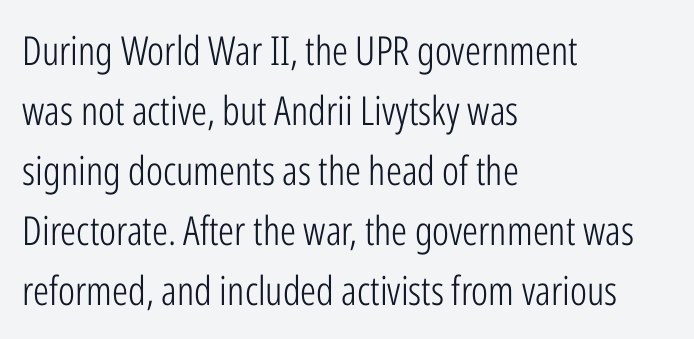
The rendering uses natural spacing where letterforms have individual widths. Designer's note — italics off, roman on. Every row of glyphs begins at an identical x-position on the left. Rule under the text: the space is simply empty. The strokes carry an ordinary text weight at most.
